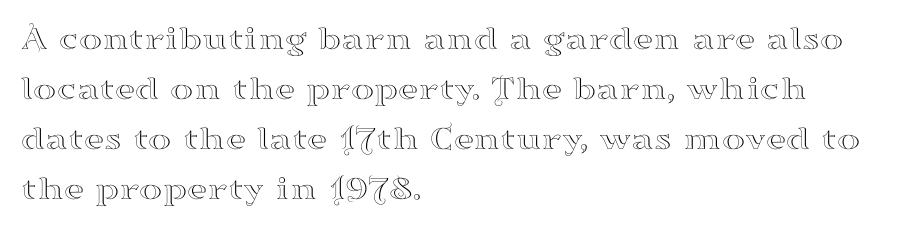
The image shows 35 px wide serif type, upright; set left-aligned, normal line spacing (1.43x), normal letter spacing, not underlined; high stroke contrast and a small x-height.
